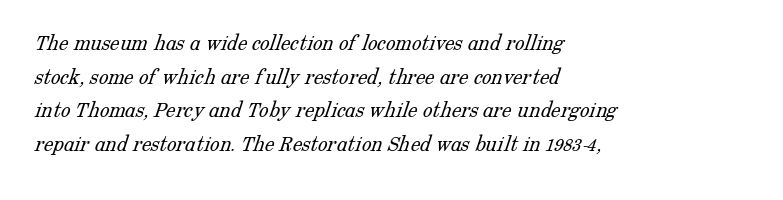
Horizontal alignment here is leftward, the default for most running prose. Weight: in the light-to-regular range. The glyphs are unaccompanied by any horizontal stroke below them. The lines sit at an ordinary, default distance from one another. Standard letterfit; no display-style spreading of the glyphs.
